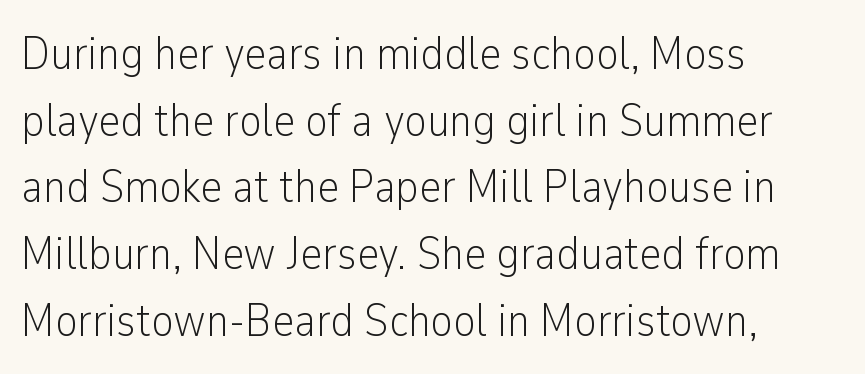
The image shows 47 px light, condensed sans-serif type, upright; set left-aligned, normal line spacing (1.42x), normal letter spacing, not underlined; low stroke contrast and a medium x-height.
